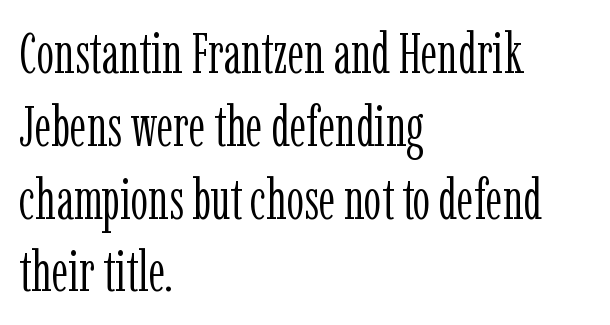
Q: Is the text bold? A: No.
Q: Is the text italic (slanted)? A: No, it is upright.
Q: Is the typeface a serif or a sans-serif typeface? A: Serif.
Q: Is the text underlined? A: No.
Q: How is the paragraph aligned? A: Left-aligned.
Q: Is the spacing between letters normal or unusually wide? A: Normal.
Q: Is the spacing between lines tight, normal or loose? A: Normal.
Q: Width (condensed, normal, or wide)? A: Condensed.
Q: Stroke contrast? A: Low.
Q: x-height? A: Medium.
Q: Monospaced? A: No.
